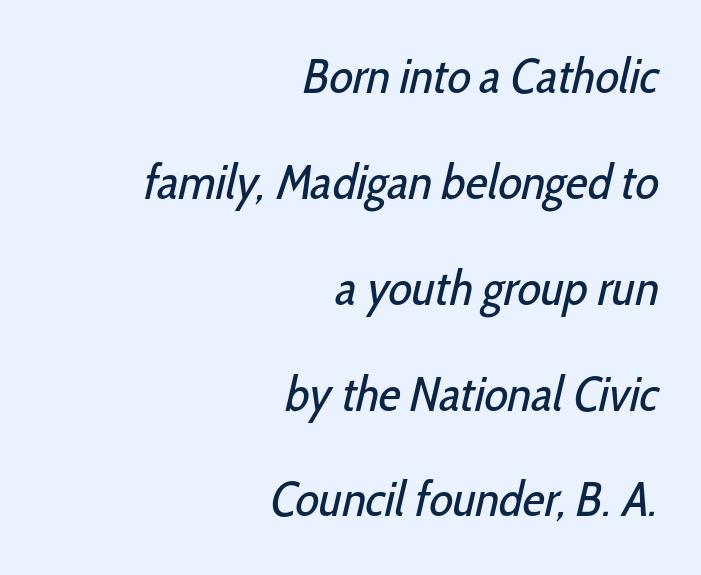
Any mark beneath the type? The region is blank. The rendering shows plain stroke endings on the letterforms — a sans-serif design. Stems here are at most as thick as an everyday book face. All the whitespace from short lines collects on the left. A typesetter would call this proportional, since set widths differ per character.
